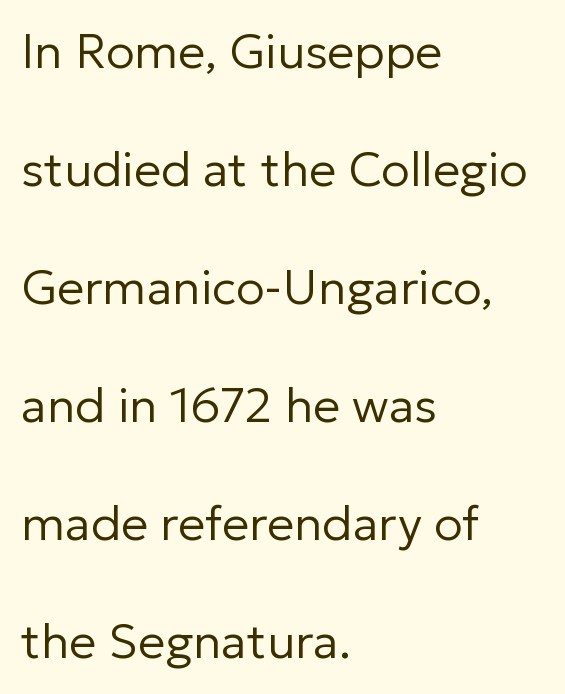
Q: Is the text bold? A: No.
Q: Is the text italic (slanted)? A: No, it is upright.
Q: Is the typeface a serif or a sans-serif typeface? A: Sans-serif.
Q: Is the text underlined? A: No.
Q: How is the paragraph aligned? A: Left-aligned.
Q: Is the spacing between letters normal or unusually wide? A: Normal.
Q: Is the spacing between lines tight, normal or loose? A: Loose.
Q: Width (condensed, normal, or wide)? A: Normal.
Q: Stroke contrast? A: Low.
Q: x-height? A: Medium.
Q: Monospaced? A: No.
